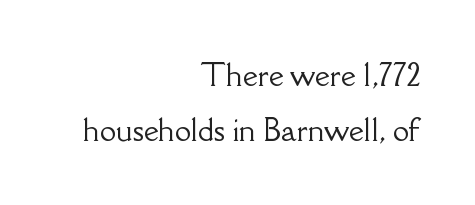
Q: Is the text italic (slanted)? A: No, it is upright.
Q: Is the typeface a serif or a sans-serif typeface? A: Serif.
Q: Is the text underlined? A: No.
Q: How is the paragraph aligned? A: Right-aligned.
Q: Is the spacing between letters normal or unusually wide? A: Normal.
Q: Is the spacing between lines tight, normal or loose? A: Loose.
Q: Width (condensed, normal, or wide)? A: Normal.
Q: Stroke contrast? A: Low.
Q: x-height? A: Small.
Q: Monospaced? A: No.
